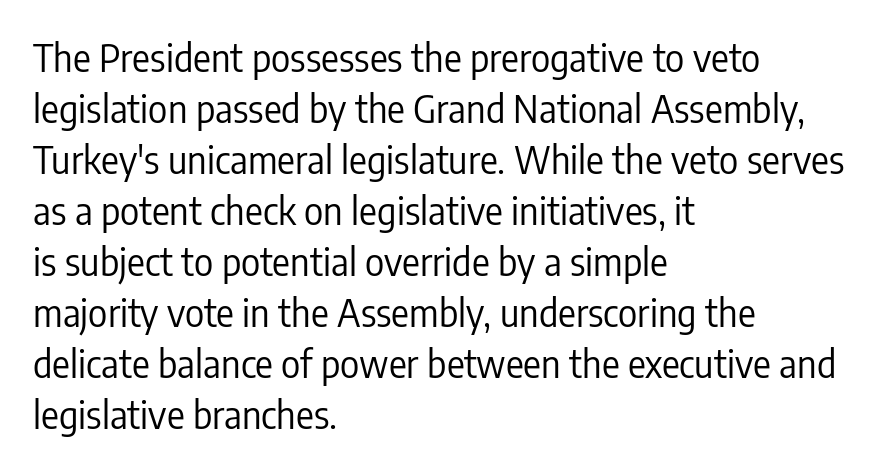
Weight: regular or lighter. It's the straight-up-and-down kind of type. The baseline area is clear. Letter spacing: default. Whoever set this chose a conventional vertical rhythm.
